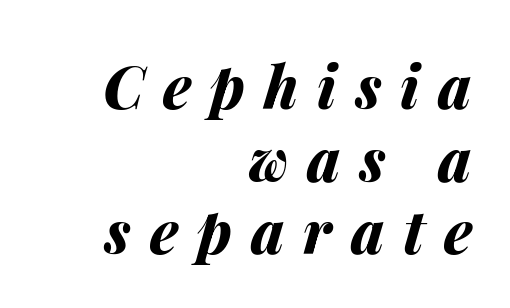
Beneath every word, the page is bare. Character widths vary here, with narrow letters taking less room than wide ones. Heavy-handed strokes throughout: this text is bold. Does the copy run flush right? Yes — the right margin is perfectly even. Tracking here is generous; glyphs stand well apart from one another. Compared with ordinary roman type, these characters are visibly tilted.
